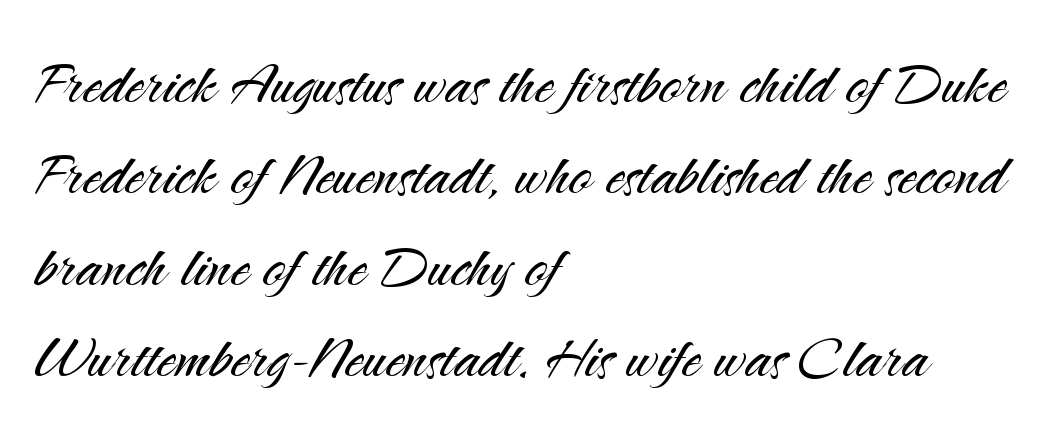
Q: Is the text bold? A: No.
Q: Is the text italic (slanted)? A: Yes.
Q: Is the typeface a serif or a sans-serif typeface? A: Sans-serif.
Q: Is the text underlined? A: No.
Q: How is the paragraph aligned? A: Left-aligned.
Q: Is the spacing between letters normal or unusually wide? A: Normal.
Q: Width (condensed, normal, or wide)? A: Normal.
Q: Stroke contrast? A: Medium.
Q: x-height? A: Small.
Q: Monospaced? A: No.
